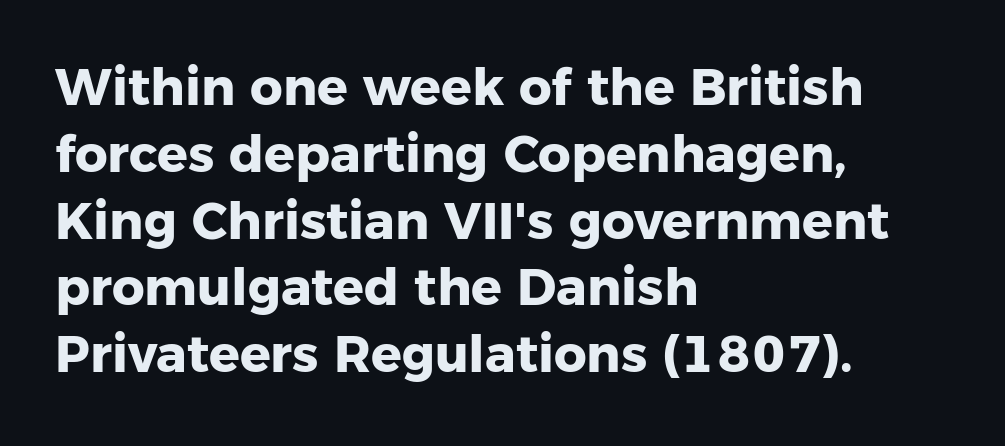
Underlining? Definitely not there. In terms of letterspacing, this is plain default setting. Leftover space on each line is placed entirely after the last word. I'd describe the lettering as bold — thick and assertive. Normally led — the rows are evenly, conventionally spaced. Characters remain perfectly vertical along every line.
